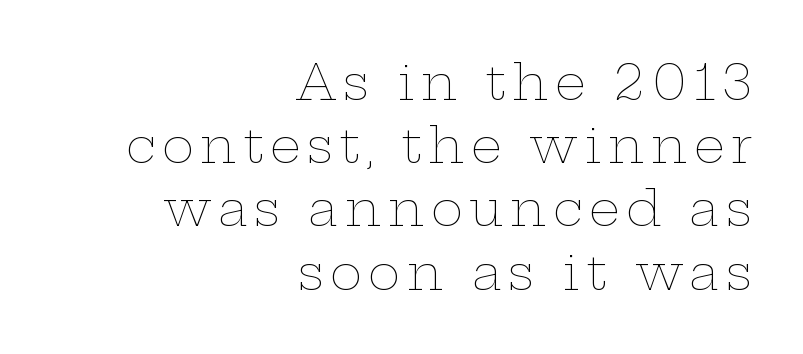
{"italic": "no", "bold": "no", "weight": "thin", "width": "wide", "stroke_contrast": "low", "x_height": "medium", "monospaced": "no", "underline": "no", "align": "right", "line_spacing": "normal", "line_spacing_ratio": 1.29, "glyph_px": 49}
